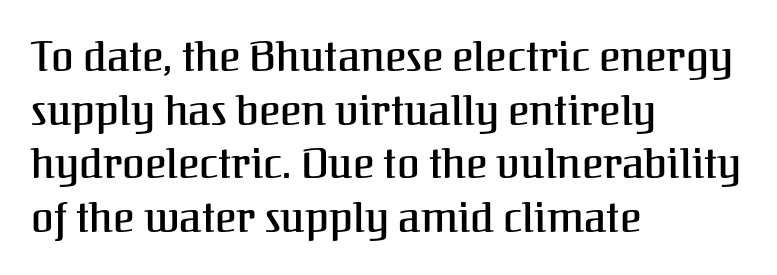
The image shows 41 px serif type, upright; set left-aligned, normal line spacing (1.31x), normal letter spacing, not underlined; medium stroke contrast and a medium x-height.
